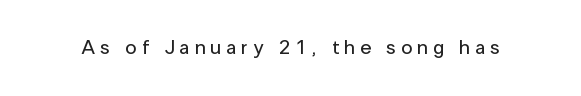
The image shows 20 px text type, upright; set unusually wide letter spacing (+0.25 em), not underlined.
